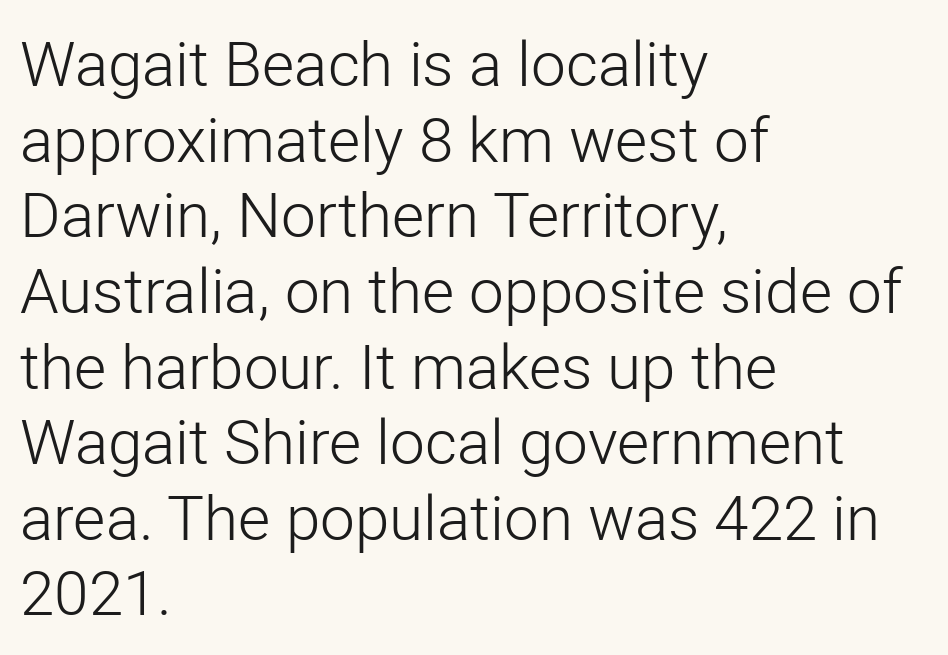
These lines are rendered in a variable-pitch font. Leftover space on each line is placed entirely after the last word. Font category for this specimen: sans-serif. Descenders are the only things crossing below the line.
